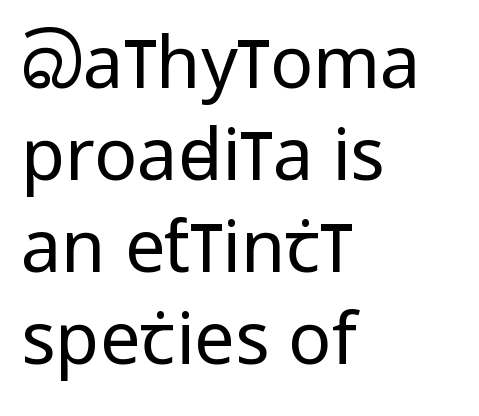
Q: Is the text bold? A: No.
Q: Is the text italic (slanted)? A: No, it is upright.
Q: Is the typeface a serif or a sans-serif typeface? A: Sans-serif.
Q: Is the text underlined? A: No.
Q: How is the paragraph aligned? A: Left-aligned.
Q: Is the spacing between letters normal or unusually wide? A: Normal.
Q: Is the spacing between lines tight, normal or loose? A: Normal.
Q: Width (condensed, normal, or wide)? A: Condensed.
Q: Stroke contrast? A: Low.
Q: x-height? A: Large.
Q: Monospaced? A: No.
